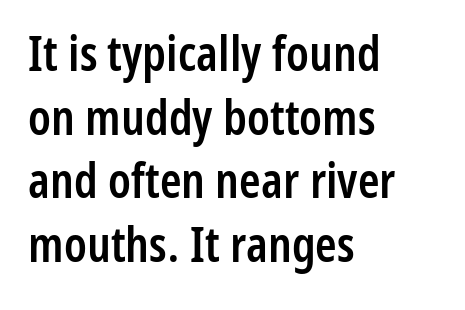
Tracking here is standard; glyphs follow each other at the usual distance. The area under the type is left untouched. The rendering shows plain stroke endings on the letterforms — a sans-serif design. Italic: no, the glyphs are upright roman. The text block is weighted toward the left margin, trailing off unevenly rightward. How heavy is the stroke? Medium-heavy — a semibold, shy of bold.
